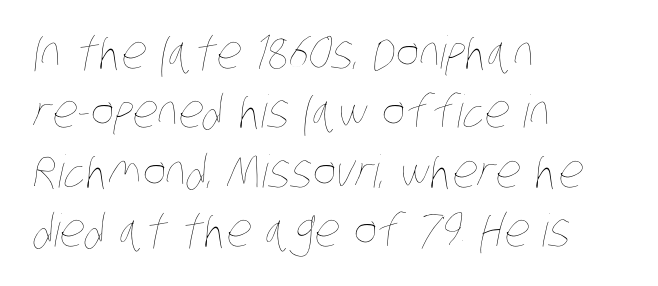
Compared with typical body copy, the letter spacing here is the same. Vertical stems look standard width or narrower in stroke. Any mark beneath the type? The region is blank. Horizontal alignment here is leftward, the default for most running prose.
